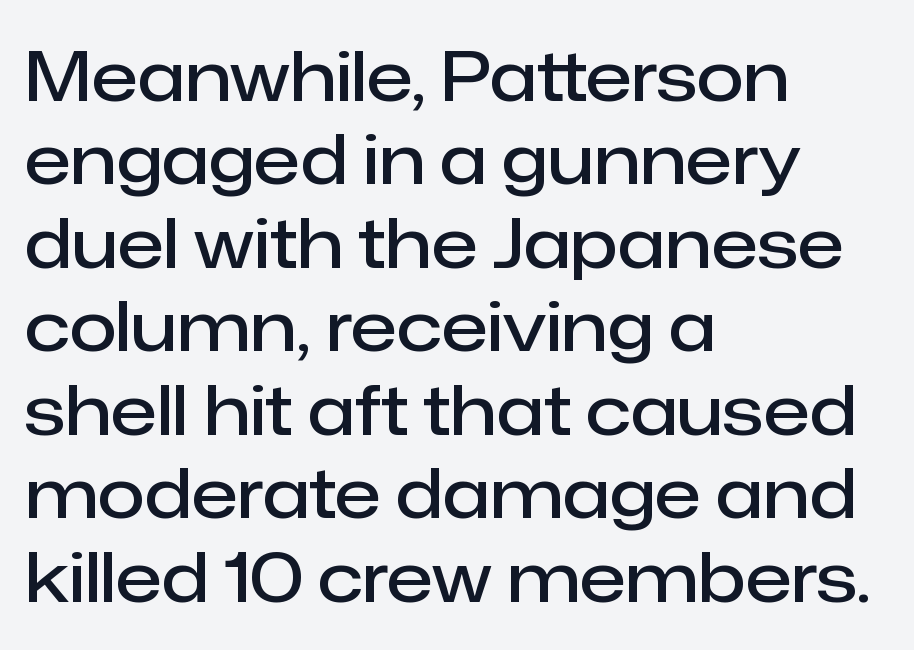
Note the varied advance widths — an 'i' is clearly narrower than an 'm'. Observe the absence of serifs on each vertical stroke in this sample. A typesetter would mark this as roman, not italic. Each line starts at the same left margin while the right side varies. The passage shown is not underscored anywhere.
